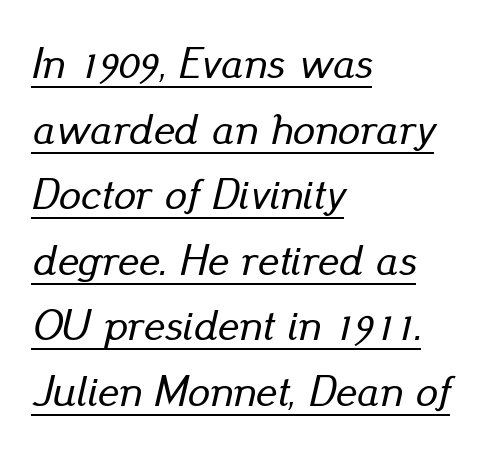
The sample's only ornament is a line tracing under the words. Is the block centered? No — it sits flush against the left margin. Look at the tracking — it's just the regular setting, nothing added. These lines are rendered in a variable-pitch font. You can tell it's italic because the verticals aren't actually vertical.
